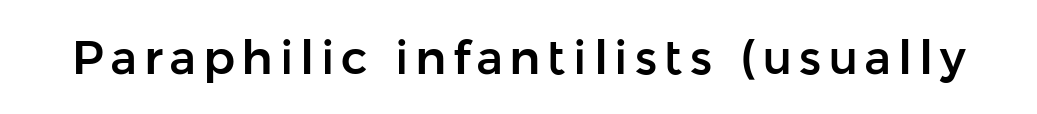
The image shows 47 px sans-serif type, upright; set not underlined; low stroke contrast and a medium x-height.
